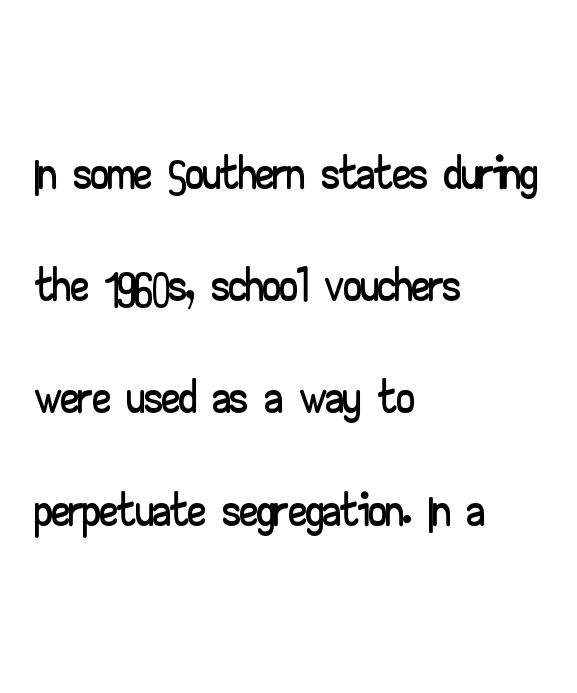
The image shows 71 px wide sans-serif type, upright; set left-aligned, normal line spacing (1.58x), normal letter spacing, not underlined; low stroke contrast and a small x-height.
